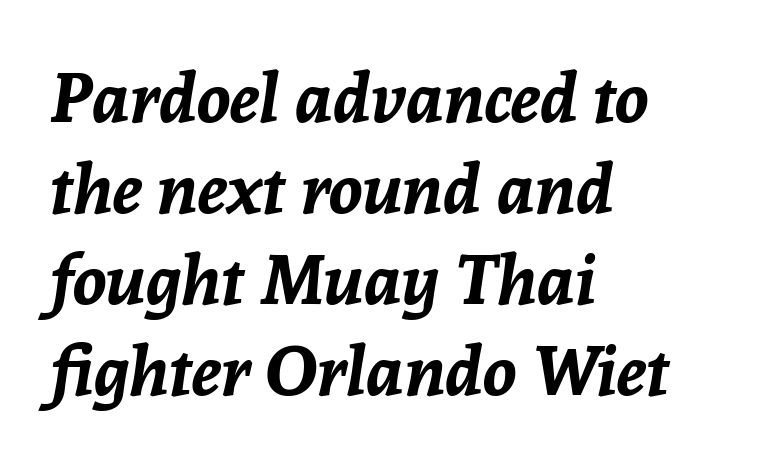
Is the letter spacing exaggerated? No — it looks like the ordinary default. The space between consecutive lines is moderate. The characters look thick and weighty, a clear bold. Alignment: flush left. Each letter keeps its own natural width here, so spacing adapts to shape. Designer's note — italics engaged.
